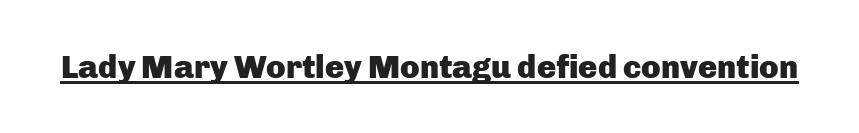
The image shows 32 px heavy sans-serif type, upright; set normal letter spacing, underlined; low stroke contrast and a medium x-height.
